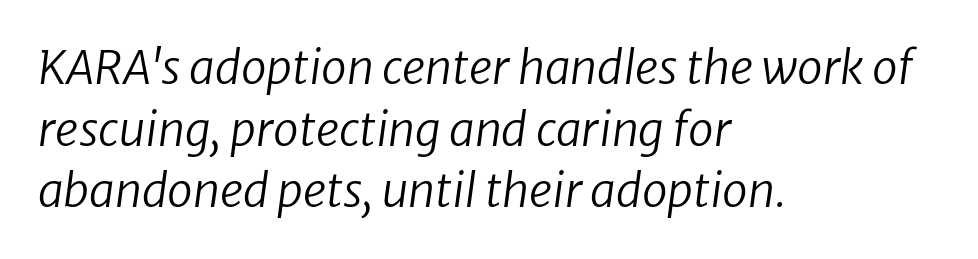
{"italic": "yes", "lean": "right", "slant_degrees": 8, "bold": "no", "weight": "regular", "width": "normal", "stroke_contrast": "low", "x_height": "medium", "monospaced": "no", "underline": "no", "align": "left", "line_spacing": "normal", "line_spacing_ratio": 1.34, "letter_spacing": "normal", "letter_spacing_em": 0.0, "glyph_px": 46}
